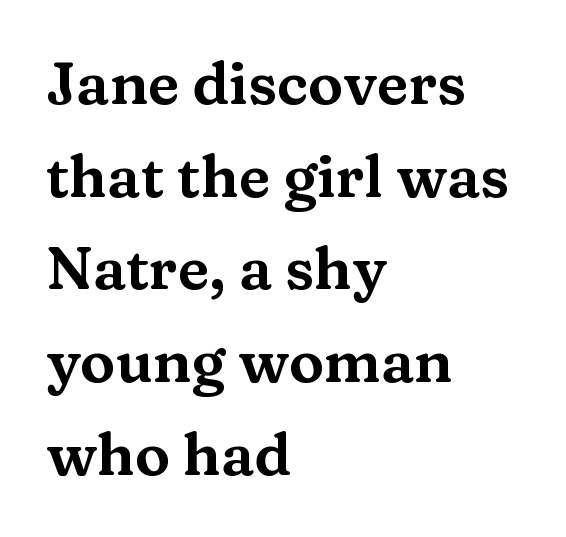
Q: Is the text italic (slanted)? A: No, it is upright.
Q: Is the typeface a serif or a sans-serif typeface? A: Serif.
Q: Is the text underlined? A: No.
Q: How is the paragraph aligned? A: Left-aligned.
Q: Is the spacing between letters normal or unusually wide? A: Normal.
Q: Is the spacing between lines tight, normal or loose? A: Normal.
Q: Width (condensed, normal, or wide)? A: Wide.
Q: Stroke contrast? A: Medium.
Q: x-height? A: Medium.
Q: Monospaced? A: No.
